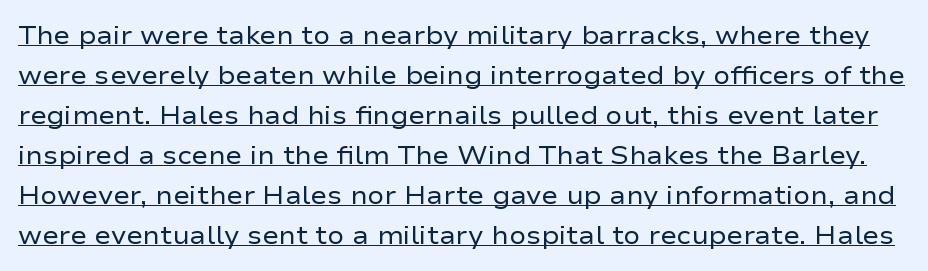
Successive baselines arrive at the customary interval. This is the regular roman posture of the typeface. The weight tops out at a normal text grade. The line texture is even and compact thanks to regular tracking.
